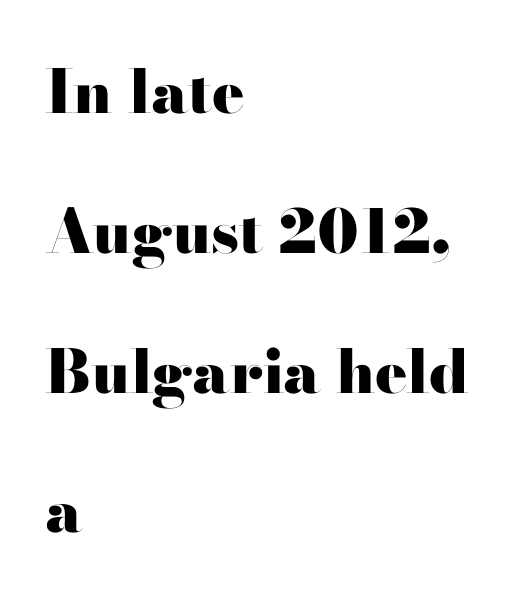
The image shows 60 px heavy, wide serif type, upright; set left-aligned, loose line spacing (2.33x), normal letter spacing, not underlined; high stroke contrast and a small x-height.
